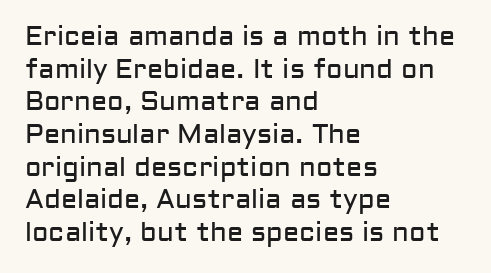
The image shows 27 px text type, upright; set left-aligned, line spacing 1.21x, normal letter spacing, not underlined.
